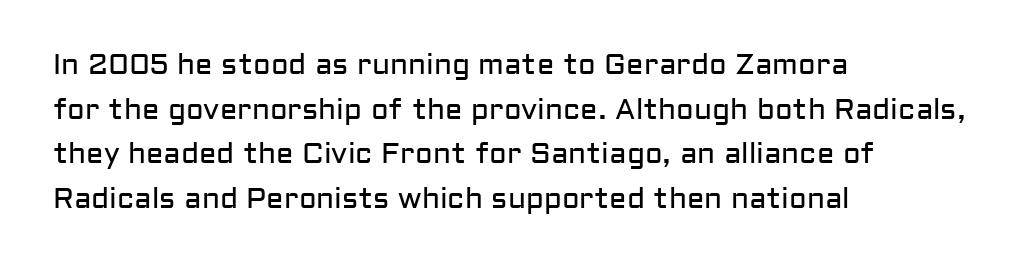
Q: Is the text bold? A: No.
Q: Is the text italic (slanted)? A: No, it is upright.
Q: Is the typeface a serif or a sans-serif typeface? A: Sans-serif.
Q: Is the text underlined? A: No.
Q: How is the paragraph aligned? A: Left-aligned.
Q: Is the spacing between letters normal or unusually wide? A: Normal.
Q: Is the spacing between lines tight, normal or loose? A: Normal.
Q: Width (condensed, normal, or wide)? A: Normal.
Q: Stroke contrast? A: Low.
Q: x-height? A: Medium.
Q: Monospaced? A: No.
